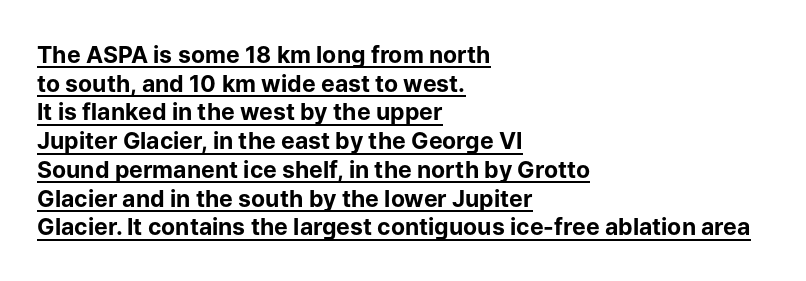
The image shows 23 px bold type, upright; set left-aligned, normal line spacing (1.25x), normal letter spacing, underlined.
